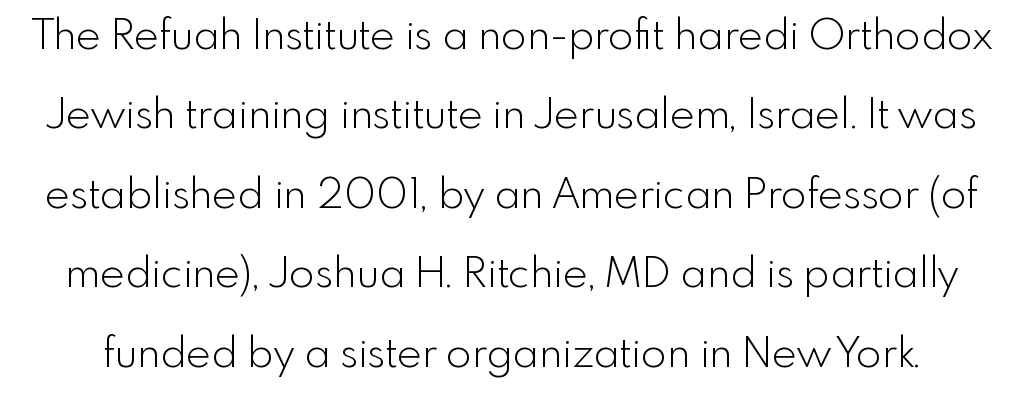
Check under the words: just untouched page. Proportional: the letters do not fall into vertical columns. The lettering stays uniformly vertical, giving the passage a roman look. The type family on display is of the sans-serif kind. The strokes are not fattened; the text isn't bold. The letterforms sit shoulder to shoulder at normal distance.
